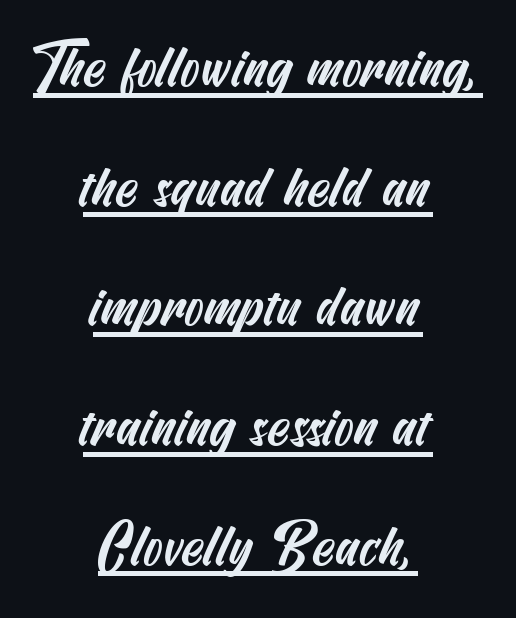
The image shows 57 px condensed sans-serif type; set centered, loose line spacing (2.1x), normal letter spacing, underlined; medium stroke contrast and a small x-height.
